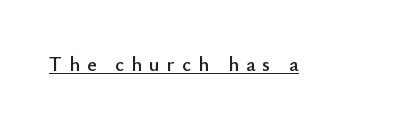
The image shows 20 px text type, upright; set unusually wide letter spacing (+0.36 em), underlined.
